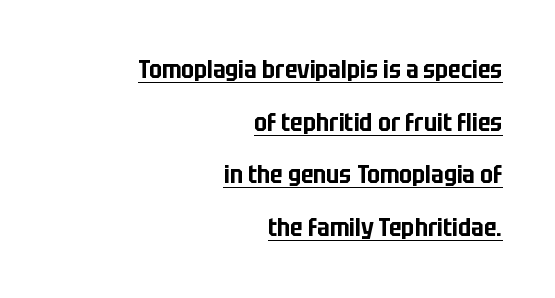
{"italic": "no", "underline": "yes", "align": "right", "line_spacing": "loose", "line_spacing_ratio": 2.11, "letter_spacing": "normal", "letter_spacing_em": 0.0, "glyph_px": 25}
